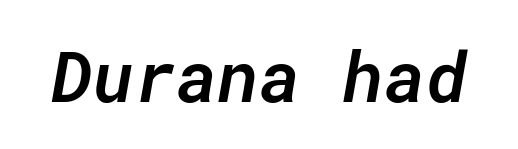
{"italic": "yes", "lean": "right", "slant_degrees": 10, "bold": "semi", "weight": "semibold", "width": "normal", "stroke_contrast": "low", "x_height": "medium", "monospaced": "yes", "underline": "no", "letter_spacing": "normal", "letter_spacing_em": 0.0, "glyph_px": 71}
